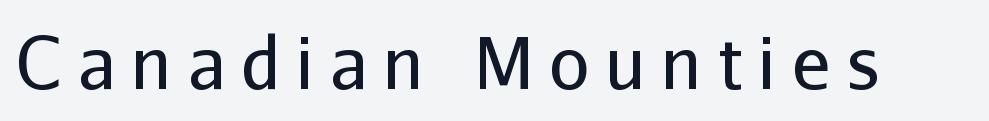
Q: Is the text bold? A: No.
Q: Is the text italic (slanted)? A: No, it is upright.
Q: Is the typeface a serif or a sans-serif typeface? A: Sans-serif.
Q: Is the text underlined? A: No.
Q: Is the spacing between letters normal or unusually wide? A: Unusually wide.
Q: Width (condensed, normal, or wide)? A: Normal.
Q: Stroke contrast? A: Low.
Q: x-height? A: Medium.
Q: Monospaced? A: No.
